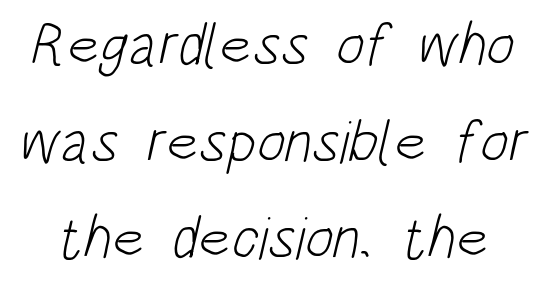
{"serif": "no", "bold": "no", "weight": "light", "width": "condensed", "stroke_contrast": "low", "x_height": "large", "monospaced": "no", "underline": "no", "line_spacing": "normal", "line_spacing_ratio": 1.61, "letter_spacing": "normal", "letter_spacing_em": 0.0, "glyph_px": 60}
